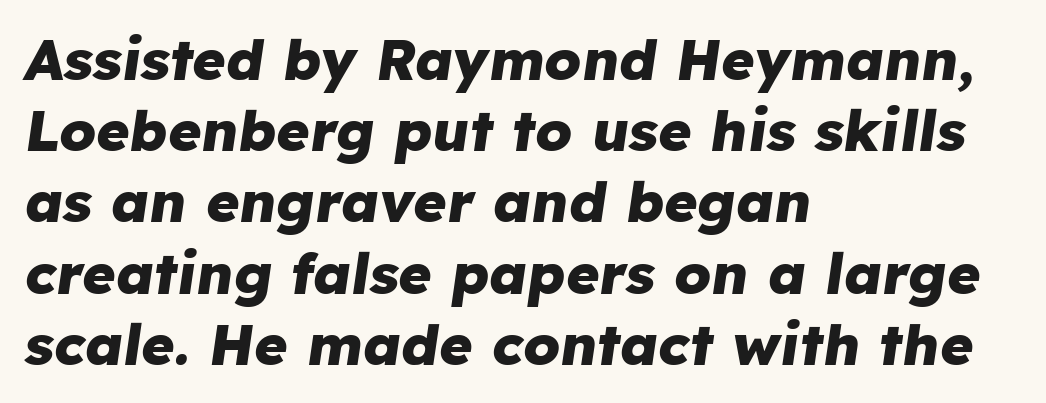
No word sits above an underline. Does the weight exceed regular? Yes, all the way to bold. Notice how the passage keeps a crisp vertical edge on the left only. This sample uses plain, unmodified letter spacing.
